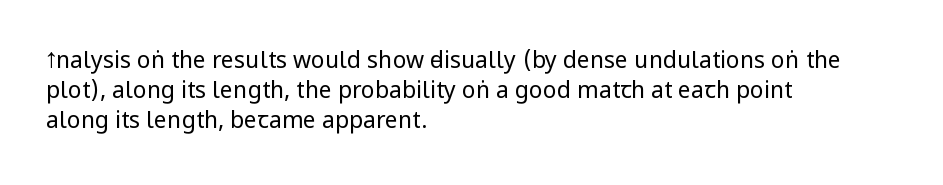
Q: Is the text bold? A: No.
Q: Is the text italic (slanted)? A: No, it is upright.
Q: Is the text underlined? A: No.
Q: How is the paragraph aligned? A: Left-aligned.
Q: Is the spacing between letters normal or unusually wide? A: Normal.
Q: Is the spacing between lines tight, normal or loose? A: Normal.
